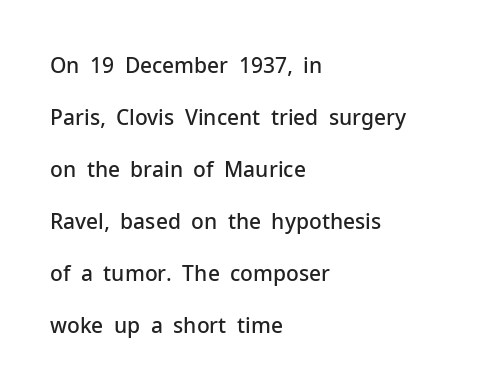
Q: Is the text bold? A: Semi-bold.
Q: Is the text italic (slanted)? A: No, it is upright.
Q: Is the text underlined? A: No.
Q: How is the paragraph aligned? A: Left-aligned.
Q: Is the spacing between letters normal or unusually wide? A: Normal.
Q: Is the spacing between lines tight, normal or loose? A: Loose.
